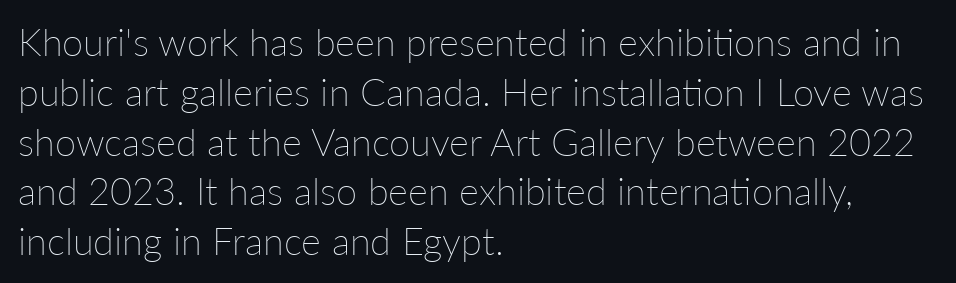
The image shows 38 px thin type, upright; set left-aligned, normal line spacing (1.31x), normal letter spacing, not underlined; low stroke contrast and a medium x-height.
